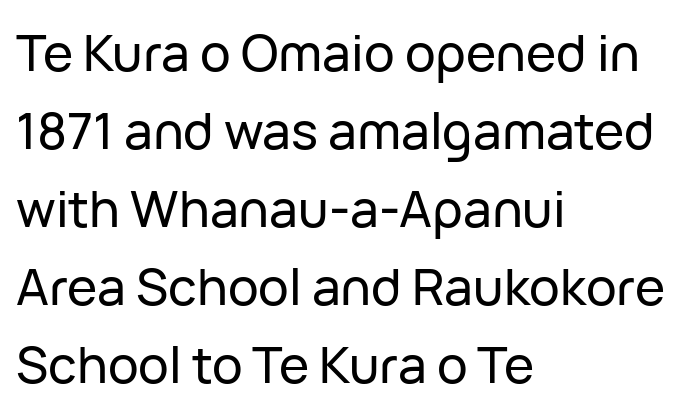
{"serif": "no", "italic": "no", "width": "normal", "stroke_contrast": "low", "x_height": "medium", "monospaced": "no", "underline": "no", "align": "left", "line_spacing": "normal", "line_spacing_ratio": 1.53, "letter_spacing": "normal", "letter_spacing_em": 0.0, "glyph_px": 51}
